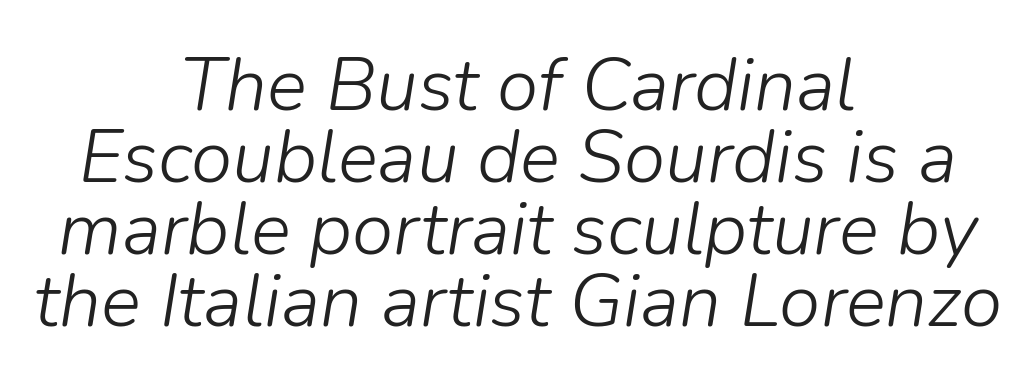
The image shows 75 px light type, italic (leaning right); set centered, tight line spacing (0.96x), normal letter spacing, not underlined; low stroke contrast and a medium x-height.
